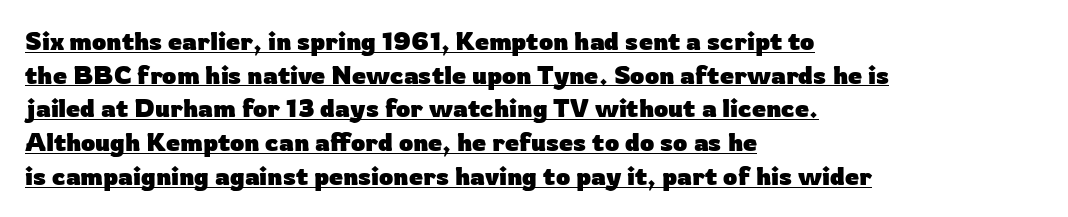
Observe the ordinary spacing: letters are neighbours, not strangers. The words here are underlined. This is the regular roman posture of the typeface. This sample keeps an unexceptional amount of space between lines. The typesetter chose a ragged-right arrangement here.
